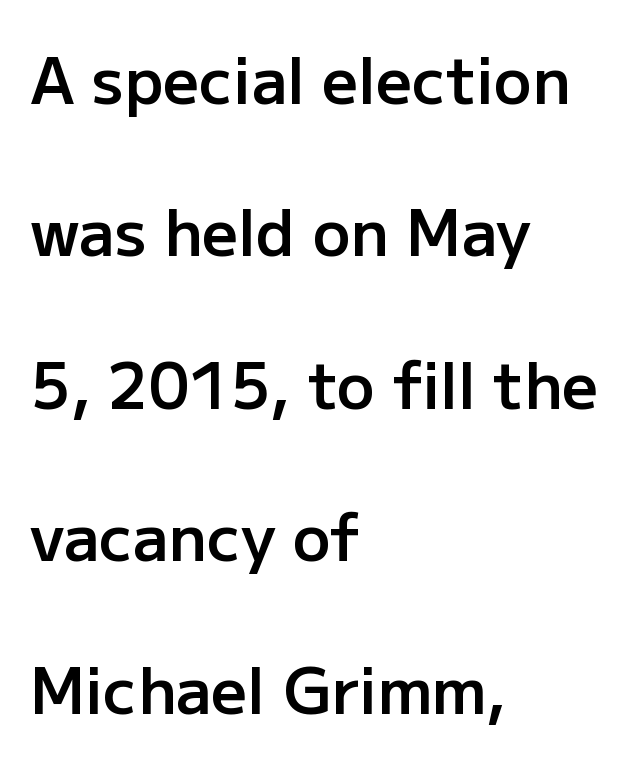
Q: Is the text bold? A: Semi-bold.
Q: Is the text italic (slanted)? A: No, it is upright.
Q: Is the typeface a serif or a sans-serif typeface? A: Sans-serif.
Q: Is the text underlined? A: No.
Q: How is the paragraph aligned? A: Left-aligned.
Q: Is the spacing between letters normal or unusually wide? A: Normal.
Q: Is the spacing between lines tight, normal or loose? A: Loose.
Q: Width (condensed, normal, or wide)? A: Normal.
Q: Stroke contrast? A: Low.
Q: x-height? A: Medium.
Q: Monospaced? A: No.
